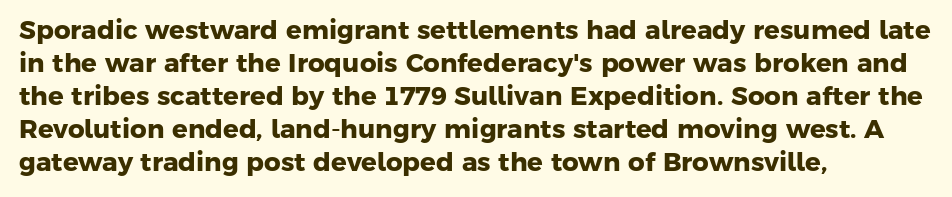
Does the leading feel generous? No, just average. Letters rest on an invisible, unmarked baseline. The glyphs have the mass of a bold cut. Typeset ragged right — the left edge is the straight one.
